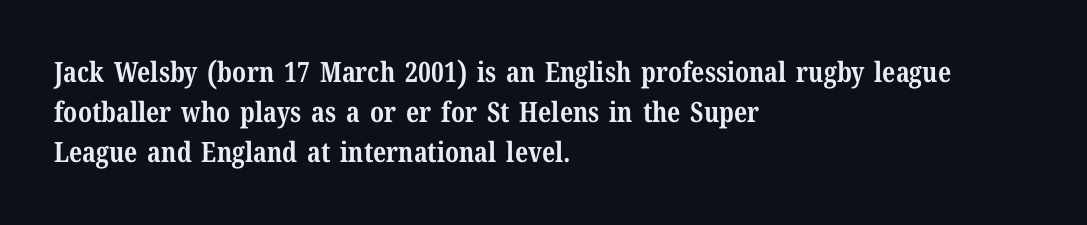
The image shows 28 px bold serif type, upright; set left-aligned, normal line spacing (1.42x), normal letter spacing, not underlined; medium stroke contrast and a medium x-height.
